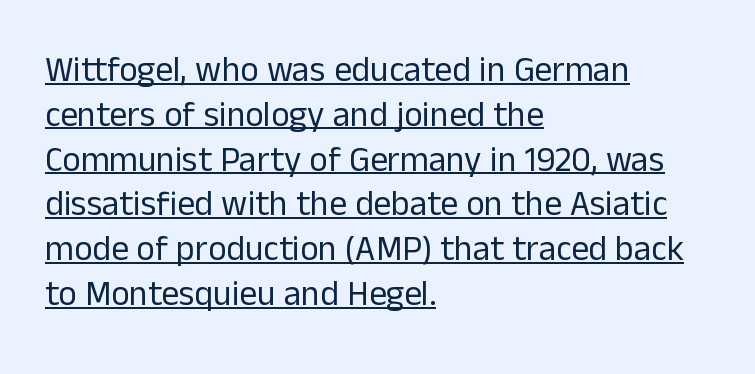
The rendering uses natural spacing where letterforms have individual widths. Standard letterfit; no display-style spreading of the glyphs. Reading down the block, your eye returns to a fixed left position each line. Somebody hit Ctrl+U on this one — the words are underlined. It's the straight-up-and-down kind of type. Horizontal bands of white between lines are of average thickness.
